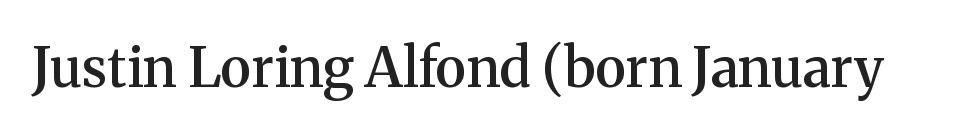
Q: Is the text bold? A: Semi-bold.
Q: Is the text italic (slanted)? A: No, it is upright.
Q: Is the typeface a serif or a sans-serif typeface? A: Serif.
Q: Is the text underlined? A: No.
Q: Is the spacing between letters normal or unusually wide? A: Normal.
Q: Width (condensed, normal, or wide)? A: Normal.
Q: Stroke contrast? A: Medium.
Q: x-height? A: Medium.
Q: Monospaced? A: No.
